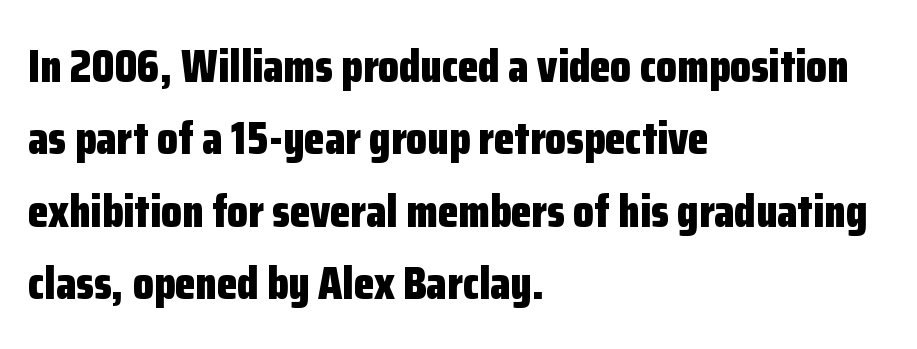
Q: Is the text bold? A: Yes.
Q: Is the text italic (slanted)? A: No, it is upright.
Q: Is the typeface a serif or a sans-serif typeface? A: Sans-serif.
Q: Is the text underlined? A: No.
Q: How is the paragraph aligned? A: Left-aligned.
Q: Is the spacing between letters normal or unusually wide? A: Normal.
Q: Is the spacing between lines tight, normal or loose? A: Normal.
Q: Width (condensed, normal, or wide)? A: Condensed.
Q: Stroke contrast? A: Low.
Q: x-height? A: Medium.
Q: Monospaced? A: No.
